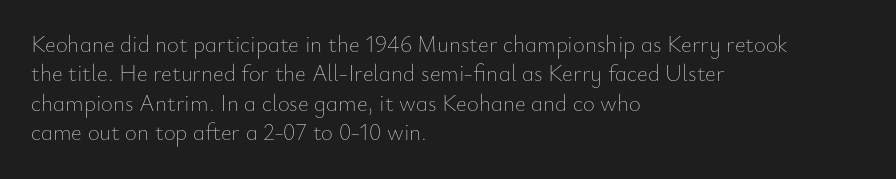
{"italic": "no", "bold": "no", "underline": "no", "align": "left", "line_spacing": "normal", "line_spacing_ratio": 1.28, "letter_spacing": "normal", "letter_spacing_em": 0.0, "glyph_px": 23}
